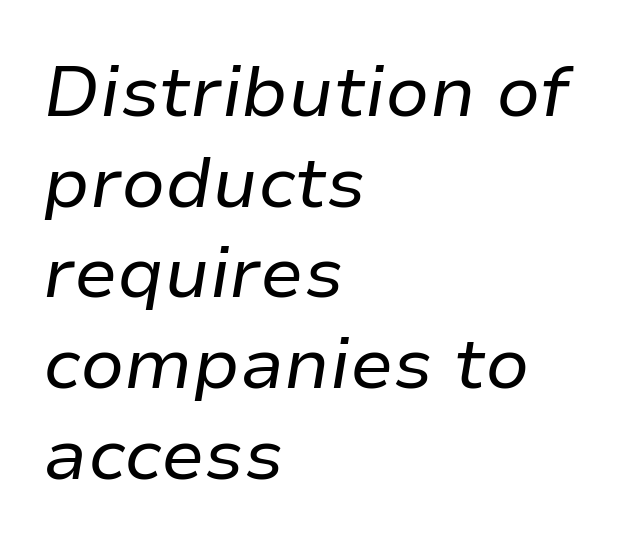
The image shows 72 px regular-weight type, italic (leaning right); set left-aligned, normal line spacing (1.26x), normal letter spacing, not underlined; low stroke contrast and a medium x-height.
